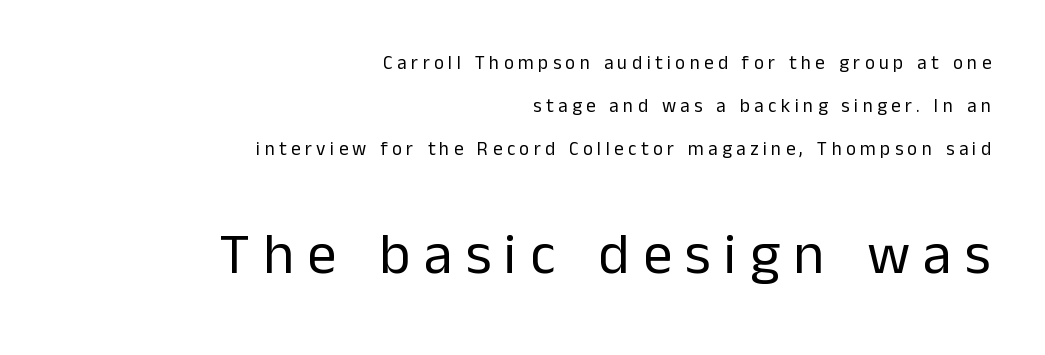
The image shows 58 px regular-weight sans-serif type, upright; set right-aligned, loose line spacing (2.26x), unusually wide letter spacing (+0.23 em), not underlined; the second (bottom) block is 3.05x larger; low stroke contrast and a medium x-height.
